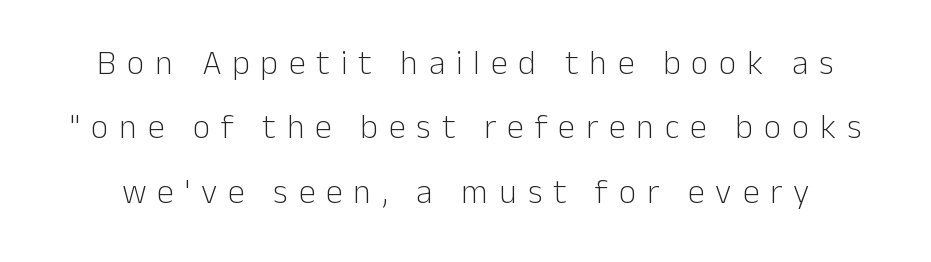
Q: Is the text bold? A: No.
Q: Is the text italic (slanted)? A: No, it is upright.
Q: Is the typeface a serif or a sans-serif typeface? A: Sans-serif.
Q: Is the text underlined? A: No.
Q: Is the spacing between letters normal or unusually wide? A: Unusually wide.
Q: Width (condensed, normal, or wide)? A: Normal.
Q: Stroke contrast? A: Low.
Q: x-height? A: Medium.
Q: Monospaced? A: No.
